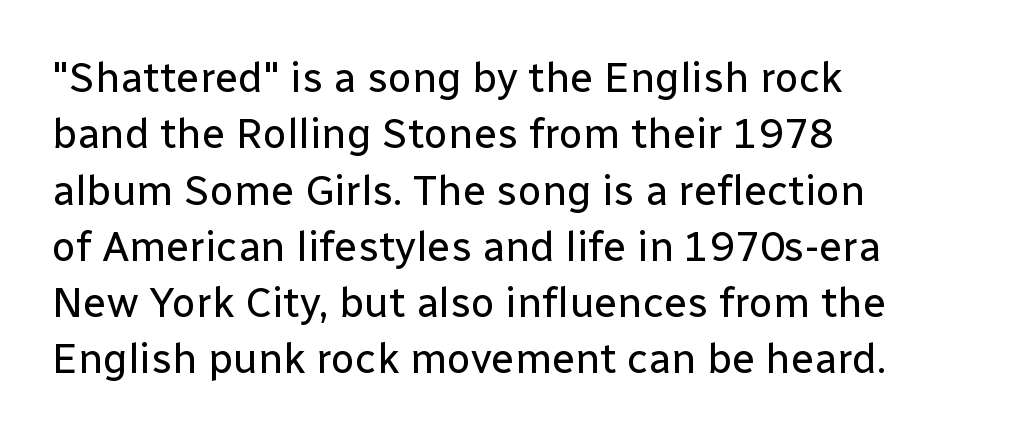
Q: Is the text bold? A: No.
Q: Is the text italic (slanted)? A: No, it is upright.
Q: Is the typeface a serif or a sans-serif typeface? A: Sans-serif.
Q: Is the text underlined? A: No.
Q: How is the paragraph aligned? A: Left-aligned.
Q: Is the spacing between letters normal or unusually wide? A: Normal.
Q: Is the spacing between lines tight, normal or loose? A: Normal.
Q: Width (condensed, normal, or wide)? A: Normal.
Q: Stroke contrast? A: Low.
Q: x-height? A: Medium.
Q: Monospaced? A: No.
